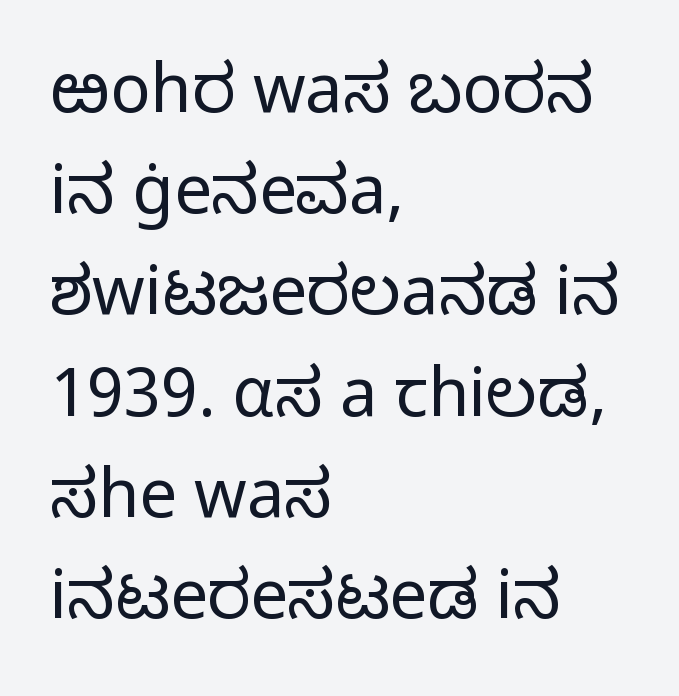
{"serif": "no", "italic": "no", "bold": "no", "weight": "light", "width": "normal", "stroke_contrast": "low", "x_height": "medium", "monospaced": "no", "underline": "no", "align": "left", "line_spacing": "normal", "line_spacing_ratio": 1.51, "letter_spacing": "normal", "letter_spacing_em": 0.0, "glyph_px": 67}
